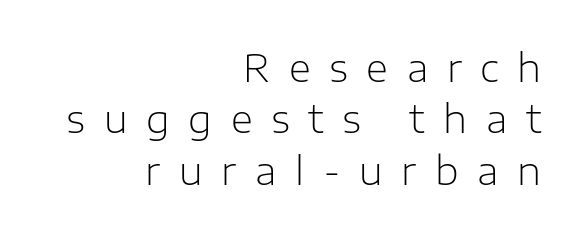
Q: Is the text bold? A: No.
Q: Is the text italic (slanted)? A: No, it is upright.
Q: Is the typeface a serif or a sans-serif typeface? A: Sans-serif.
Q: Is the text underlined? A: No.
Q: How is the paragraph aligned? A: Right-aligned.
Q: Is the spacing between letters normal or unusually wide? A: Unusually wide.
Q: Is the spacing between lines tight, normal or loose? A: Normal.
Q: Width (condensed, normal, or wide)? A: Normal.
Q: Stroke contrast? A: Low.
Q: x-height? A: Medium.
Q: Monospaced? A: No.
